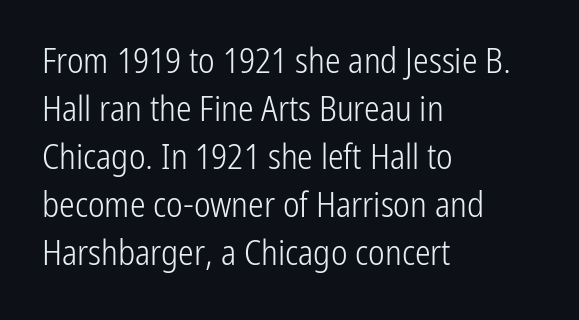
Q: Is the text bold? A: No.
Q: Is the text italic (slanted)? A: No, it is upright.
Q: Is the typeface a serif or a sans-serif typeface? A: Sans-serif.
Q: Is the text underlined? A: No.
Q: How is the paragraph aligned? A: Left-aligned.
Q: Is the spacing between letters normal or unusually wide? A: Normal.
Q: Is the spacing between lines tight, normal or loose? A: Normal.
Q: Width (condensed, normal, or wide)? A: Condensed.
Q: Stroke contrast? A: Low.
Q: x-height? A: Medium.
Q: Monospaced? A: No.
